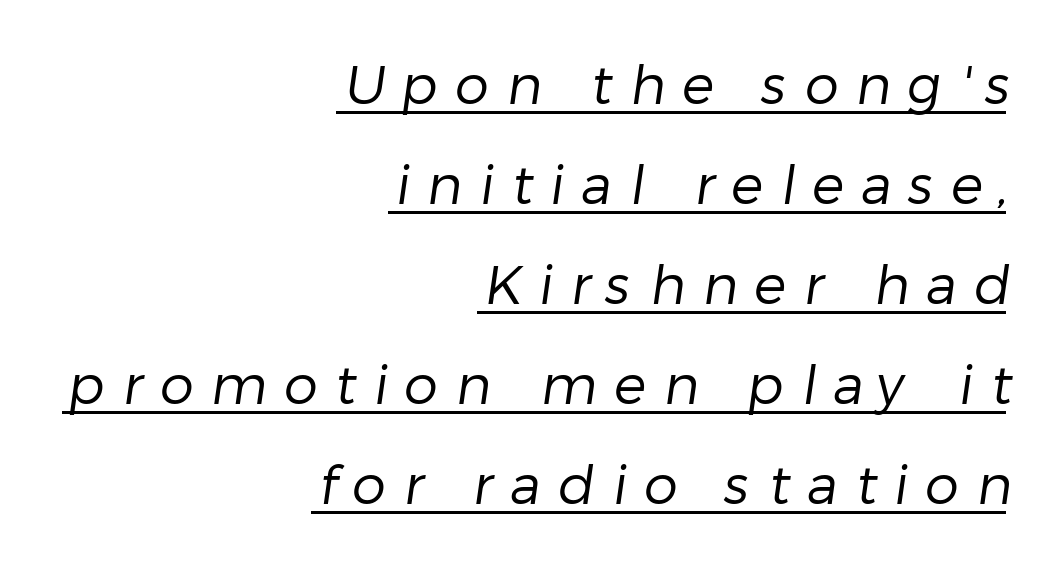
{"serif": "no", "bold": "no", "weight": "regular", "width": "normal", "stroke_contrast": "low", "x_height": "medium", "monospaced": "no", "underline": "yes", "align": "right", "line_spacing_ratio": 1.85, "letter_spacing": "wide", "letter_spacing_em": 0.32, "glyph_px": 54}
